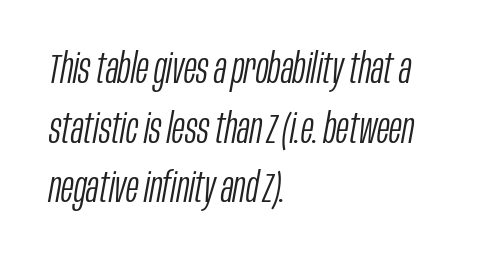
Q: Is the text bold? A: No.
Q: Is the text italic (slanted)? A: Yes, it leans right by about 10 degrees.
Q: Is the text underlined? A: No.
Q: How is the paragraph aligned? A: Left-aligned.
Q: Is the spacing between letters normal or unusually wide? A: Normal.
Q: Is the spacing between lines tight, normal or loose? A: Normal.
Q: Width (condensed, normal, or wide)? A: Condensed.
Q: Stroke contrast? A: Low.
Q: x-height? A: Large.
Q: Monospaced? A: No.
